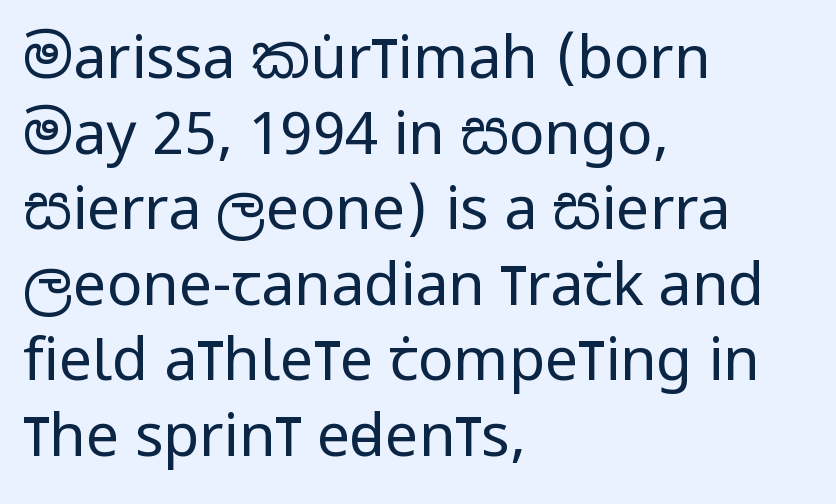
The image shows 59 px regular-weight, condensed sans-serif type, upright; set left-aligned, normal line spacing (1.28x), normal letter spacing, not underlined; low stroke contrast and a large x-height.
